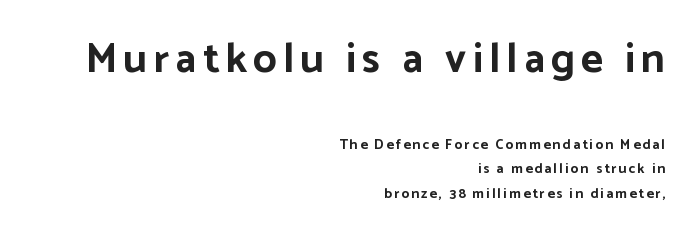
The image shows 42 px bold sans-serif type, upright; set right-aligned, line spacing 1.76x, not underlined; the first (top) block is 3.0x larger; low stroke contrast and a medium x-height.
